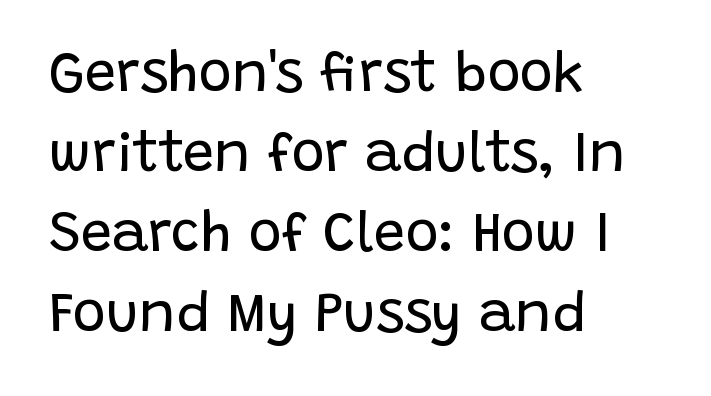
{"serif": "no", "italic": "no", "bold": "no", "weight": "regular", "width": "normal", "stroke_contrast": "low", "x_height": "large", "monospaced": "no", "underline": "no", "align": "left", "line_spacing": "normal", "line_spacing_ratio": 1.43, "letter_spacing": "normal", "letter_spacing_em": 0.0, "glyph_px": 56}
